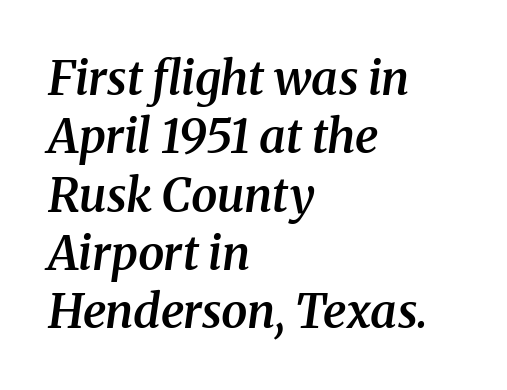
The image shows 47 px semibold serif type, italic (leaning right); set left-aligned, line spacing 1.24x, normal letter spacing, not underlined; medium stroke contrast and a medium x-height.
